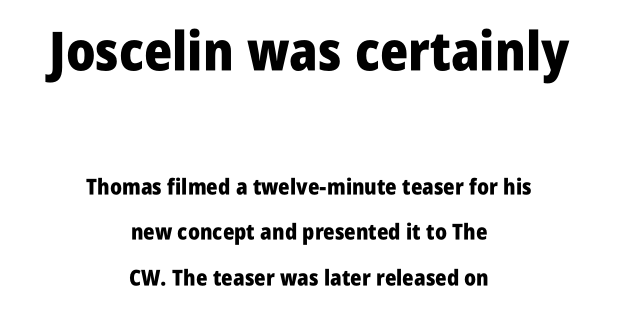
{"serif": "no", "italic": "no", "bold": "yes", "weight": "heavy", "width": "condensed", "stroke_contrast": "low", "x_height": "large", "monospaced": "no", "underline": "no", "align": "center", "line_spacing": "loose", "line_spacing_ratio": 2.08, "letter_spacing": "normal", "letter_spacing_em": 0.0, "larger_block": "first", "size_ratio": 2.45, "glyph_px": 54}
